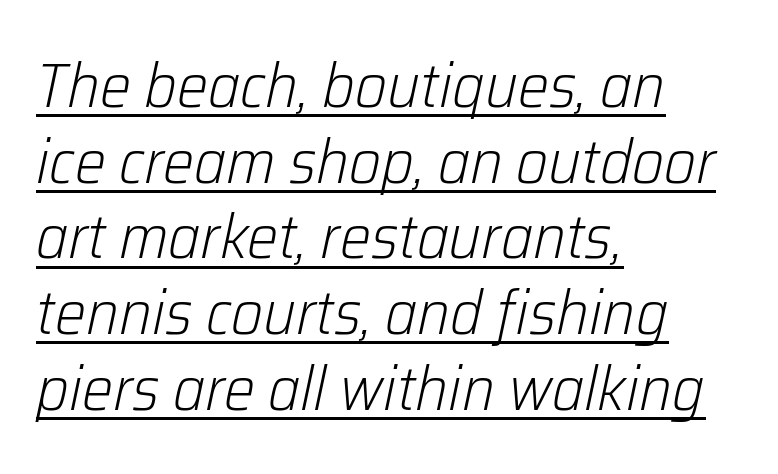
No heavy texture on the line: the type isn't bold. Note the varied advance widths — an 'i' is clearly narrower than an 'm'. You can tell it's italic because the verticals aren't actually vertical. The gaps between neighbouring characters are ordinary and unremarkable.
